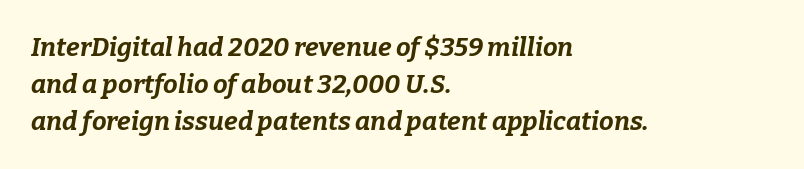
Horizontal alignment here is leftward, the default for most running prose. What weight is shown? A full bold with thick strokes. Glance below the letters and you will spot only blank space. The letterforms sit shoulder to shoulder at normal distance. Rendered with sloped, italic letterforms. These lines sit exactly where default settings would place them.
